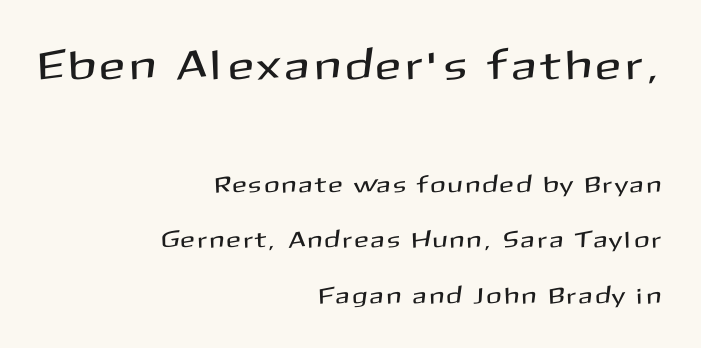
{"serif": "no", "italic": "no", "width": "normal", "stroke_contrast": "medium", "x_height": "medium", "monospaced": "no", "underline": "no", "align": "right", "line_spacing": "loose", "line_spacing_ratio": 2.4, "larger_block": "first", "size_ratio": 1.78, "glyph_px": 41}
